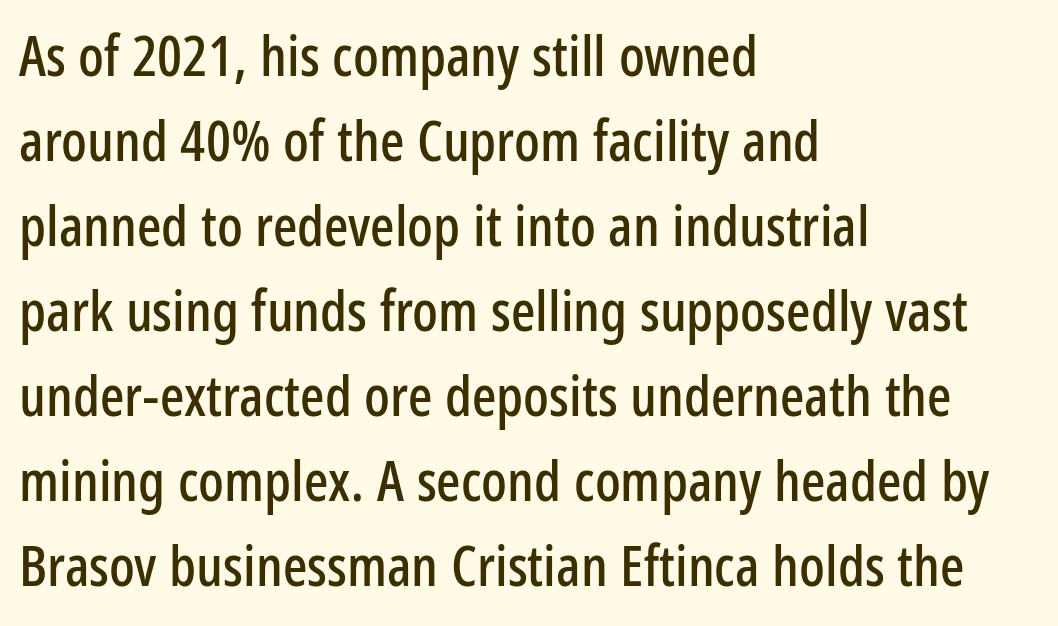
{"serif": "no", "italic": "no", "width": "condensed", "stroke_contrast": "low", "x_height": "medium", "monospaced": "no", "underline": "no", "align": "left", "line_spacing": "normal", "line_spacing_ratio": 1.49, "letter_spacing": "normal", "letter_spacing_em": 0.0, "glyph_px": 57}
